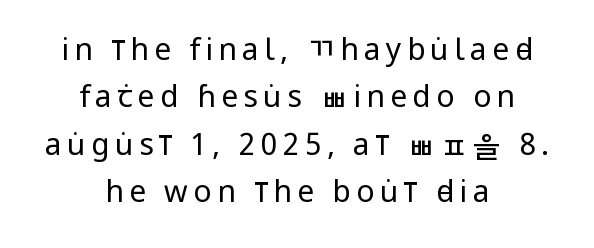
Stems and bowls with no extra thickness — not bold. Neither beginnings nor endings align; midpoints do. The passage shown stacks its lines at a standard gap. No feet cap the strokes, marking this as sans-serif type. Each letter keeps its own natural width here, so spacing adapts to shape.
